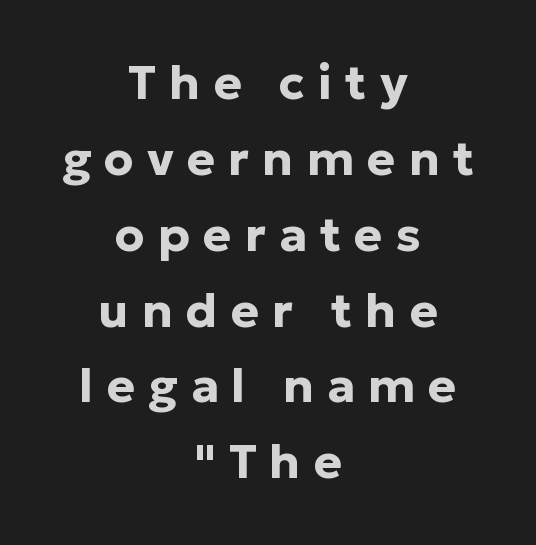
The image shows 48 px bold sans-serif type, upright; set centered, normal line spacing (1.58x), unusually wide letter spacing (+0.27 em), not underlined; low stroke contrast and a medium x-height.
